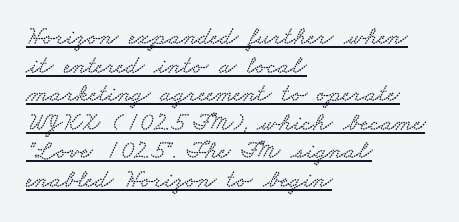
Q: Is the text underlined? A: Yes.
Q: How is the paragraph aligned? A: Left-aligned.
Q: Is the spacing between letters normal or unusually wide? A: Normal.
Q: Is the spacing between lines tight, normal or loose? A: Tight.
